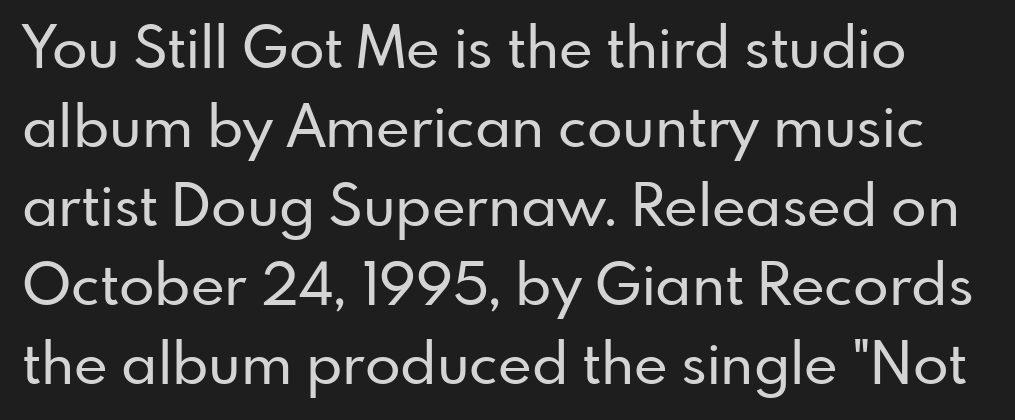
Q: Is the text italic (slanted)? A: No, it is upright.
Q: Is the typeface a serif or a sans-serif typeface? A: Sans-serif.
Q: Is the text underlined? A: No.
Q: Is the spacing between letters normal or unusually wide? A: Normal.
Q: Is the spacing between lines tight, normal or loose? A: Normal.
Q: Width (condensed, normal, or wide)? A: Normal.
Q: Stroke contrast? A: Low.
Q: x-height? A: Small.
Q: Monospaced? A: No.
